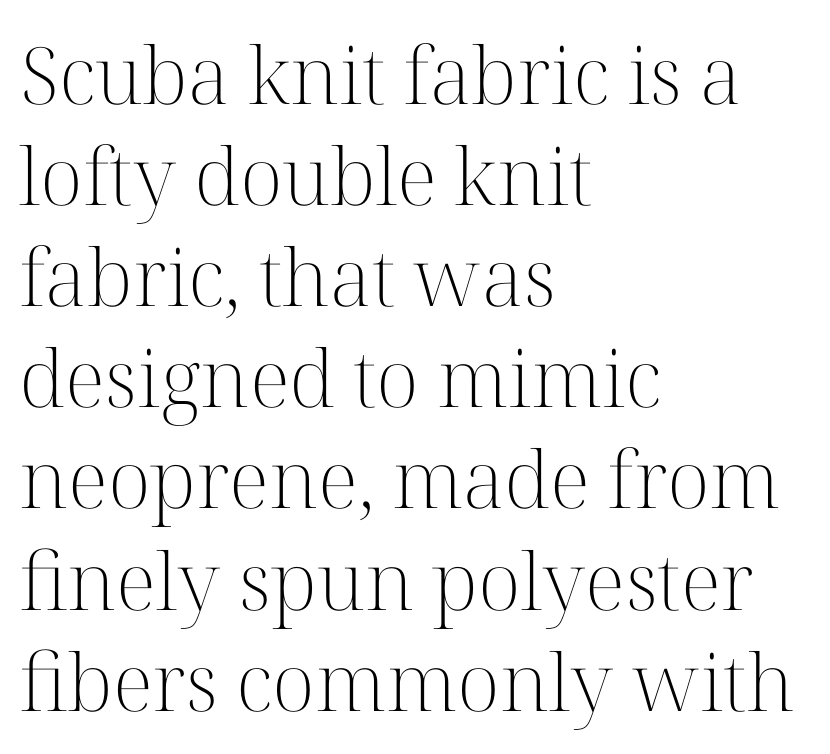
The image shows 79 px light serif type, upright; set left-aligned, normal line spacing (1.28x), normal letter spacing, not underlined; high stroke contrast and a medium x-height.
